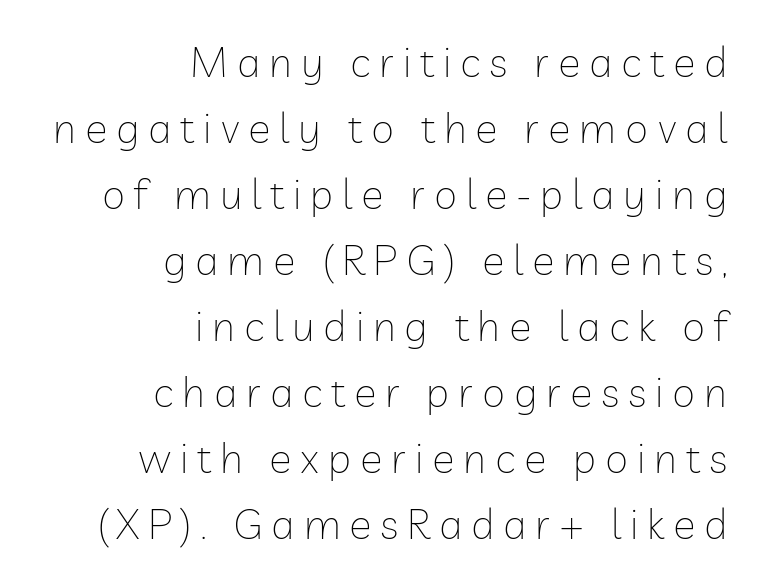
{"serif": "no", "italic": "no", "bold": "no", "weight": "thin", "width": "normal", "stroke_contrast": "low", "x_height": "medium", "monospaced": "no", "underline": "no", "align": "right", "line_spacing": "normal", "line_spacing_ratio": 1.57, "letter_spacing": "wide", "letter_spacing_em": 0.21, "glyph_px": 42}
